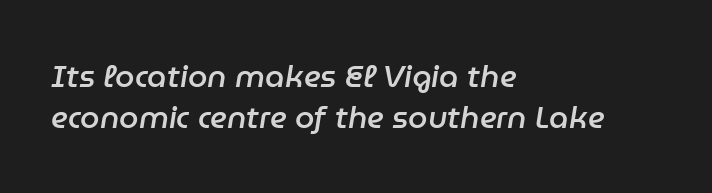
Q: Is the text bold? A: Semi-bold.
Q: Is the text italic (slanted)? A: Yes, it leans right by about 9 degrees.
Q: Is the text underlined? A: No.
Q: How is the paragraph aligned? A: Left-aligned.
Q: Is the spacing between letters normal or unusually wide? A: Normal.
Q: Is the spacing between lines tight, normal or loose? A: Normal.
Q: Width (condensed, normal, or wide)? A: Normal.
Q: Stroke contrast? A: Low.
Q: x-height? A: Medium.
Q: Monospaced? A: No.
